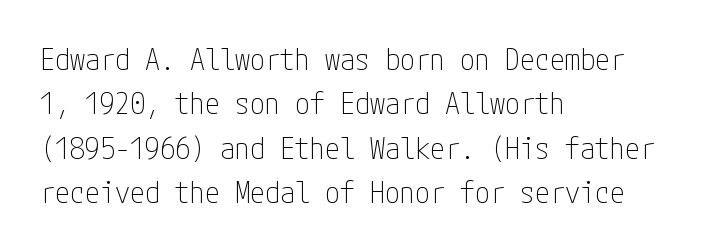
The image shows 30 px thin, condensed sans-serif type, upright; set left-aligned, normal line spacing (1.48x), normal letter spacing, not underlined; low stroke contrast and a medium x-height.
